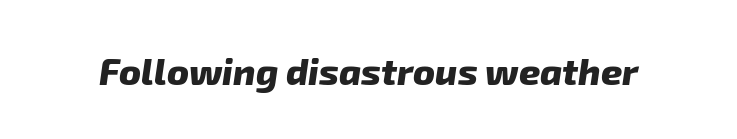
{"serif": "no", "bold": "yes", "weight": "heavy", "width": "normal", "stroke_contrast": "low", "x_height": "medium", "monospaced": "no", "underline": "no", "letter_spacing": "normal", "letter_spacing_em": 0.0, "glyph_px": 37}
